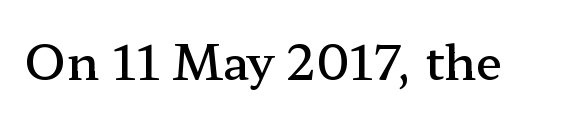
{"serif": "yes", "italic": "no", "bold": "semi", "weight": "semibold", "width": "wide", "stroke_contrast": "low", "x_height": "medium", "monospaced": "no", "underline": "no", "letter_spacing": "normal", "letter_spacing_em": 0.0, "glyph_px": 48}
